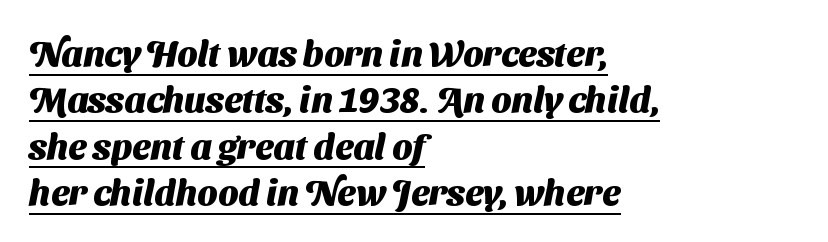
Q: Is the text bold? A: Yes.
Q: Is the typeface a serif or a sans-serif typeface? A: Sans-serif.
Q: Is the text underlined? A: Yes.
Q: How is the paragraph aligned? A: Left-aligned.
Q: Is the spacing between letters normal or unusually wide? A: Normal.
Q: Is the spacing between lines tight, normal or loose? A: Normal.
Q: Width (condensed, normal, or wide)? A: Normal.
Q: Stroke contrast? A: Medium.
Q: x-height? A: Medium.
Q: Monospaced? A: No.
